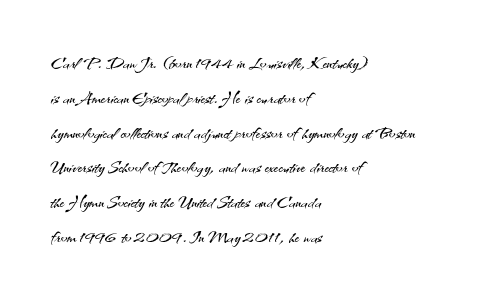
{"bold": "no", "underline": "no", "align": "left", "line_spacing": "normal", "line_spacing_ratio": 1.45, "letter_spacing": "normal", "letter_spacing_em": 0.0, "glyph_px": 24}
